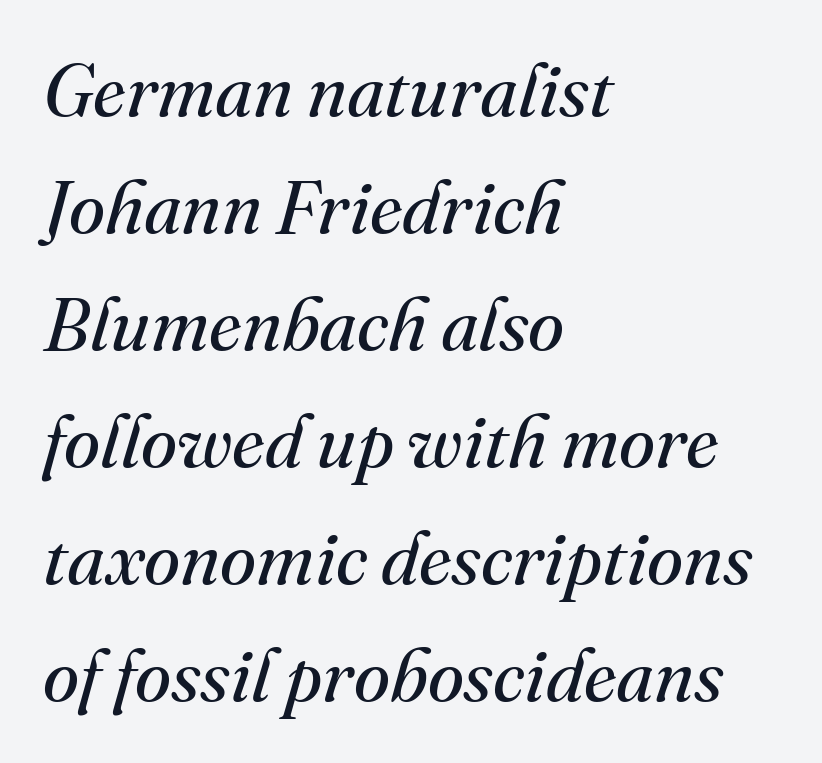
Letters have the restrained weight of plain body copy at most. This is oblique type, the kind used for emphasis or titles. The face used here is seriffed, in the tradition of book romans. Letters rest on an invisible, unmarked baseline. These lines are rendered in a variable-pitch font. The passage shown stacks its lines at a standard gap.
